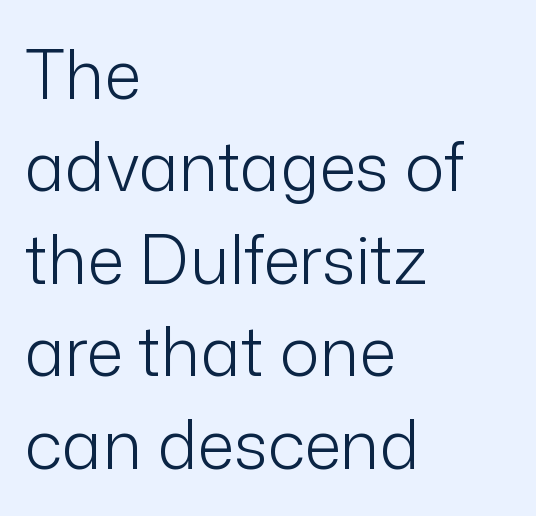
{"serif": "no", "italic": "no", "bold": "no", "weight": "light", "width": "normal", "stroke_contrast": "low", "x_height": "medium", "monospaced": "no", "underline": "no", "align": "left", "line_spacing": "normal", "line_spacing_ratio": 1.38, "letter_spacing": "normal", "letter_spacing_em": 0.0, "glyph_px": 67}
